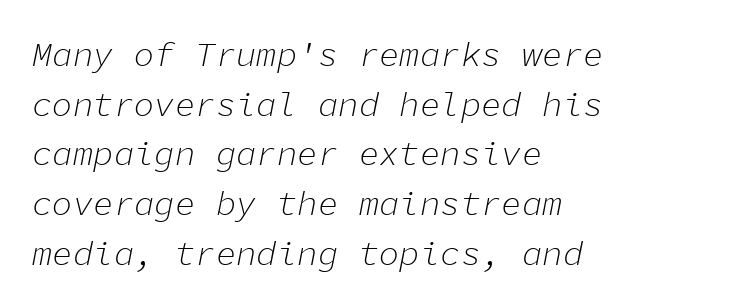
The image shows 34 px light type, italic (leaning right), monospaced; set left-aligned, normal line spacing (1.46x), normal letter spacing, not underlined; low stroke contrast and a medium x-height.
